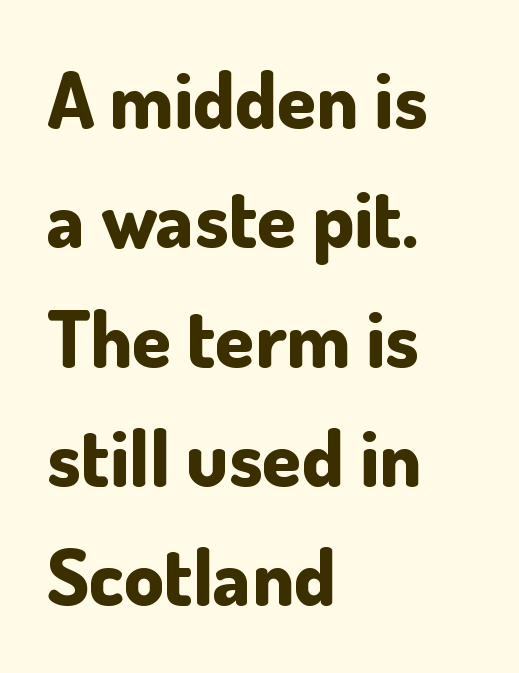
The image shows 79 px bold sans-serif type, upright; set left-aligned, normal line spacing (1.51x), normal letter spacing, not underlined; low stroke contrast and a small x-height.
